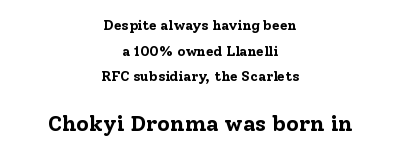
{"italic": "no", "bold": "yes", "underline": "no", "align": "center", "line_spacing_ratio": 1.83, "letter_spacing": "normal", "letter_spacing_em": 0.0, "larger_block": "second", "size_ratio": 1.57, "glyph_px": 22}
